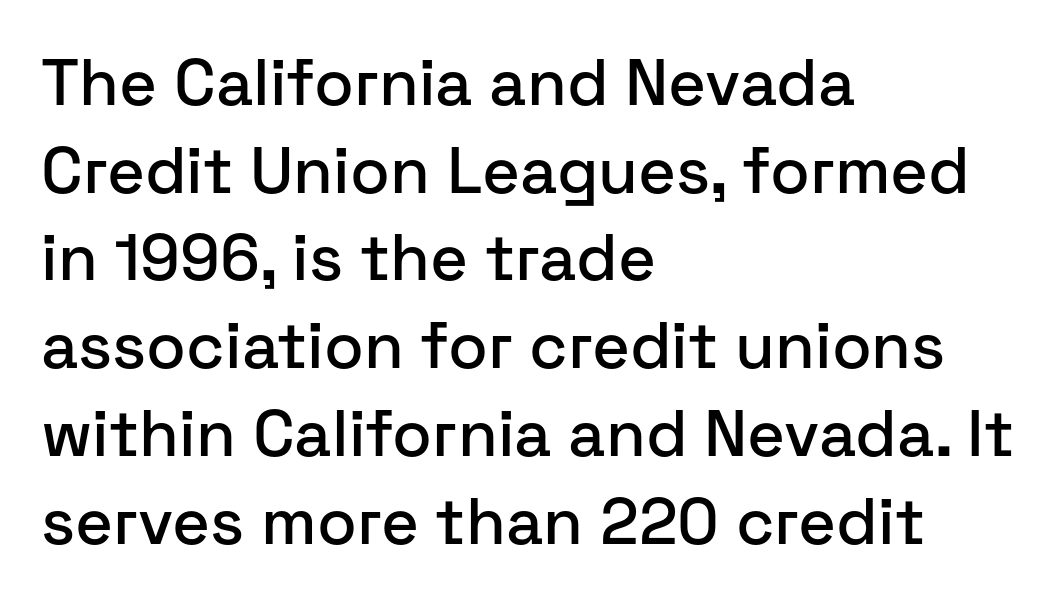
Q: Is the text italic (slanted)? A: No, it is upright.
Q: Is the typeface a serif or a sans-serif typeface? A: Sans-serif.
Q: Is the text underlined? A: No.
Q: How is the paragraph aligned? A: Left-aligned.
Q: Is the spacing between letters normal or unusually wide? A: Normal.
Q: Is the spacing between lines tight, normal or loose? A: Normal.
Q: Width (condensed, normal, or wide)? A: Normal.
Q: Stroke contrast? A: Low.
Q: x-height? A: Medium.
Q: Monospaced? A: No.
